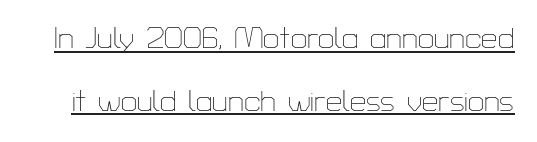
Q: Is the text bold? A: No.
Q: Is the text italic (slanted)? A: No, it is upright.
Q: Is the typeface a serif or a sans-serif typeface? A: Sans-serif.
Q: Is the text underlined? A: Yes.
Q: Is the spacing between letters normal or unusually wide? A: Normal.
Q: Is the spacing between lines tight, normal or loose? A: Loose.
Q: Width (condensed, normal, or wide)? A: Normal.
Q: Stroke contrast? A: Low.
Q: x-height? A: Medium.
Q: Monospaced? A: No.
